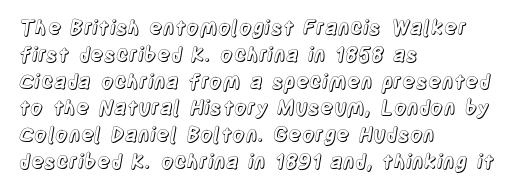
{"underline": "no", "align": "left", "line_spacing": "normal", "line_spacing_ratio": 1.34, "letter_spacing": "normal", "letter_spacing_em": 0.0, "glyph_px": 20}
